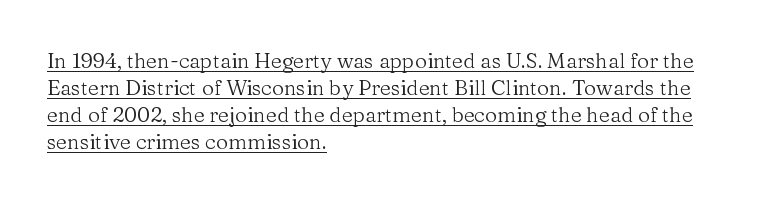
Q: Is the text bold? A: No.
Q: Is the text italic (slanted)? A: No, it is upright.
Q: Is the text underlined? A: Yes.
Q: How is the paragraph aligned? A: Left-aligned.
Q: Is the spacing between letters normal or unusually wide? A: Normal.
Q: Is the spacing between lines tight, normal or loose? A: Normal.
